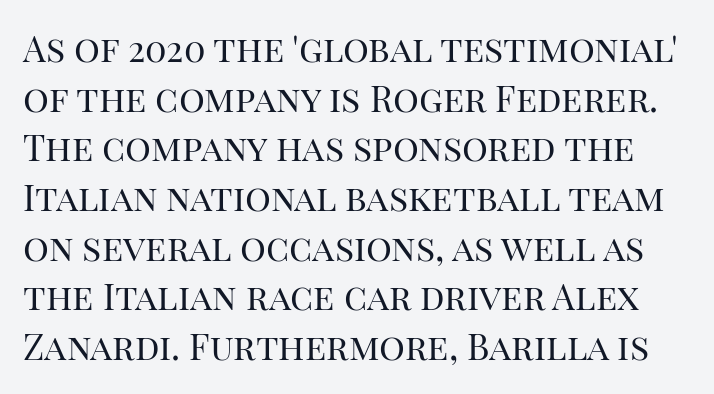
{"serif": "yes", "italic": "no", "bold": "no", "weight": "regular", "width": "normal", "stroke_contrast": "high", "x_height": "large", "monospaced": "no", "underline": "no", "line_spacing": "normal", "line_spacing_ratio": 1.38, "letter_spacing": "normal", "letter_spacing_em": 0.0, "glyph_px": 36}
